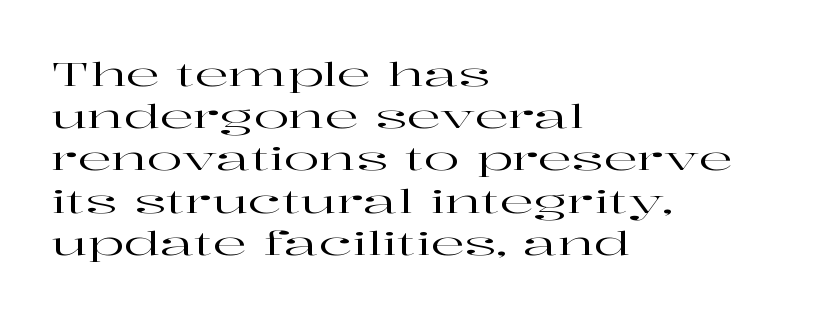
The image shows 33 px wide serif type, upright; set left-aligned, normal line spacing (1.28x), normal letter spacing, not underlined; high stroke contrast and a medium x-height.
